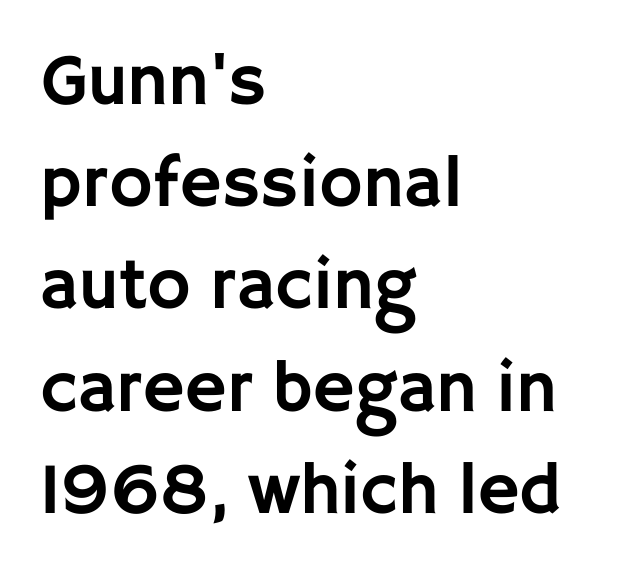
{"serif": "no", "italic": "no", "width": "normal", "stroke_contrast": "low", "x_height": "large", "monospaced": "no", "underline": "no", "align": "left", "line_spacing": "normal", "line_spacing_ratio": 1.4, "letter_spacing": "normal", "letter_spacing_em": 0.0, "glyph_px": 73}
